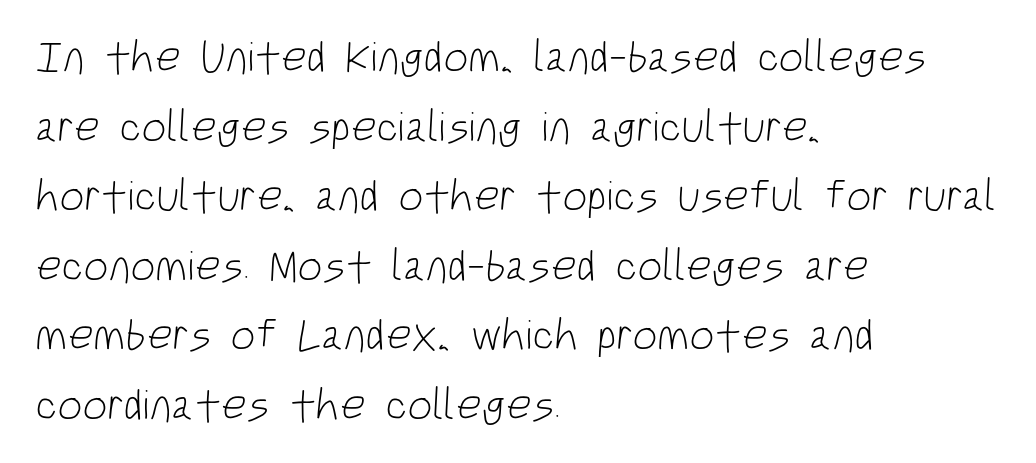
Q: Is the text bold? A: No.
Q: Is the typeface a serif or a sans-serif typeface? A: Sans-serif.
Q: Is the text underlined? A: No.
Q: How is the paragraph aligned? A: Left-aligned.
Q: Is the spacing between letters normal or unusually wide? A: Normal.
Q: Is the spacing between lines tight, normal or loose? A: Normal.
Q: Width (condensed, normal, or wide)? A: Condensed.
Q: Stroke contrast? A: Low.
Q: x-height? A: Large.
Q: Monospaced? A: No.
